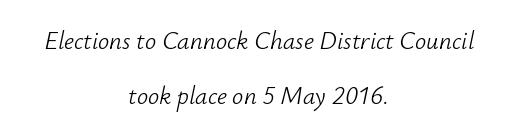
The image shows 25 px text type, italic (leaning right); set centered, loose line spacing (2.19x), normal letter spacing, not underlined.
